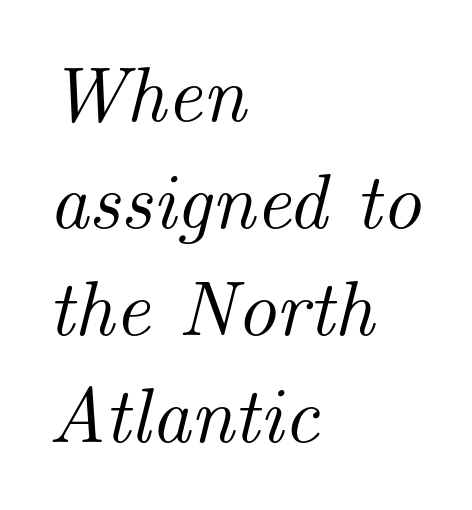
{"serif": "yes", "italic": "yes", "lean": "right", "slant_degrees": 14, "width": "normal", "stroke_contrast": "medium", "x_height": "small", "monospaced": "no", "underline": "no", "align": "left", "line_spacing": "normal", "line_spacing_ratio": 1.37, "letter_spacing": "normal", "letter_spacing_em": 0.0, "glyph_px": 78}
